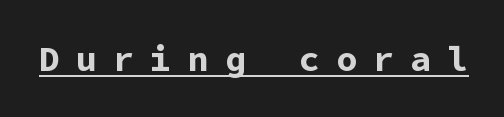
{"serif": "no", "italic": "no", "bold": "yes", "weight": "bold", "width": "normal", "stroke_contrast": "low", "x_height": "medium", "underline": "yes", "letter_spacing": "wide", "letter_spacing_em": 0.46, "glyph_px": 35}
